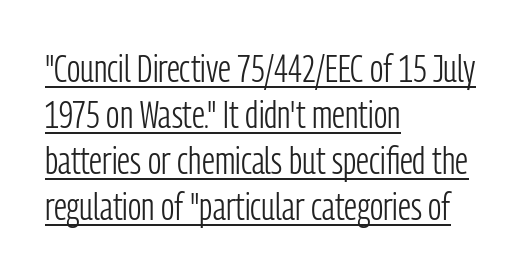
The letters carry no serifs — their stems end cleanly without finishing strokes. Teacher's note: observe the even left margin — that is flush-left alignment. The font's upright variant was chosen for this text. Is the type heavy? It reads as light-to-regular instead.
